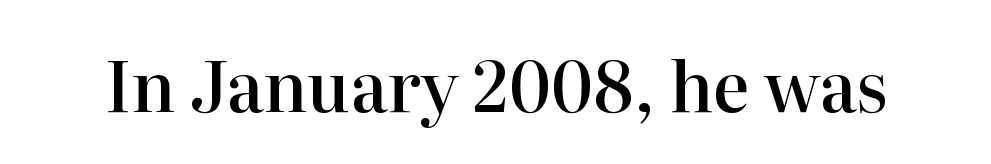
Q: Is the text bold? A: Semi-bold.
Q: Is the text italic (slanted)? A: No, it is upright.
Q: Is the typeface a serif or a sans-serif typeface? A: Serif.
Q: Is the text underlined? A: No.
Q: Is the spacing between letters normal or unusually wide? A: Normal.
Q: Width (condensed, normal, or wide)? A: Normal.
Q: Stroke contrast? A: High.
Q: x-height? A: Medium.
Q: Monospaced? A: No.
